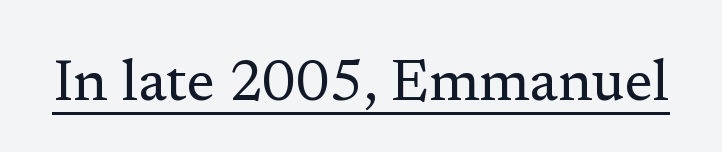
The image shows 58 px regular-weight serif type, upright; set normal letter spacing, underlined; low stroke contrast and a medium x-height.
